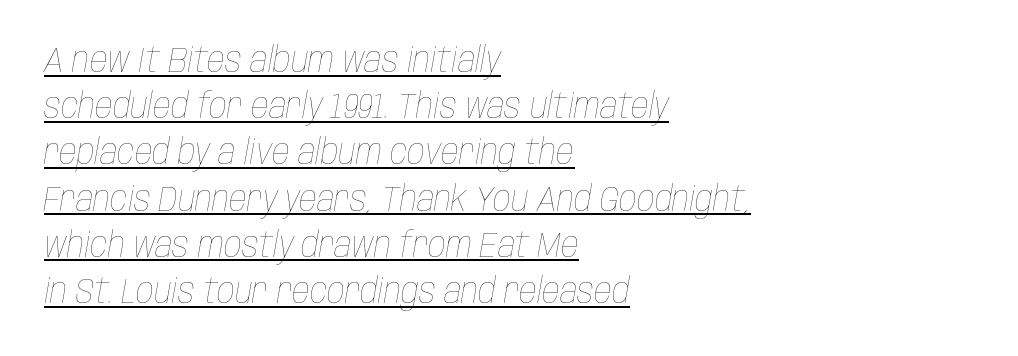
{"italic": "yes", "lean": "right", "slant_degrees": 10, "bold": "no", "weight": "thin", "width": "condensed", "stroke_contrast": "low", "x_height": "large", "monospaced": "no", "underline": "yes", "align": "left", "line_spacing": "normal", "line_spacing_ratio": 1.32, "letter_spacing": "normal", "letter_spacing_em": 0.0, "glyph_px": 35}
